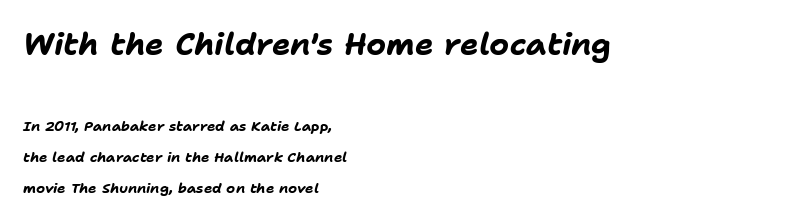
{"italic": "yes", "lean": "right", "slant_degrees": 11, "bold": "yes", "weight": "bold", "width": "normal", "stroke_contrast": "low", "x_height": "medium", "monospaced": "no", "underline": "no", "align": "left", "line_spacing": "loose", "line_spacing_ratio": 2.2, "letter_spacing": "normal", "letter_spacing_em": 0.0, "larger_block": "first", "size_ratio": 2.21, "glyph_px": 31}
